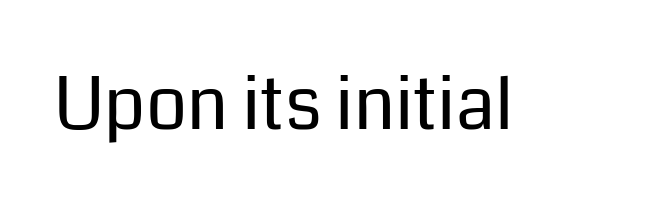
The image shows 72 px regular-weight sans-serif type, upright; set normal letter spacing, not underlined; low stroke contrast and a medium x-height.
